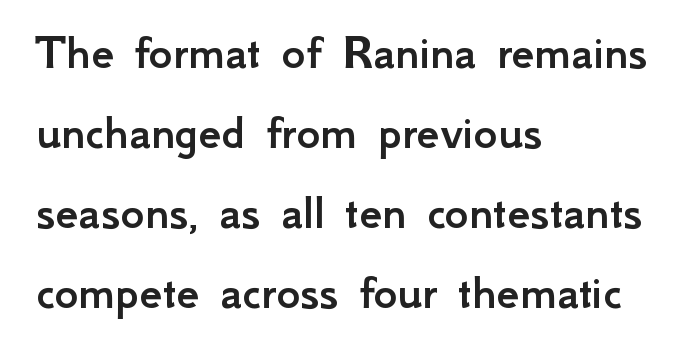
{"serif": "no", "italic": "no", "width": "normal", "stroke_contrast": "low", "x_height": "small", "monospaced": "no", "underline": "no", "align": "left", "line_spacing": "normal", "line_spacing_ratio": 1.57, "letter_spacing": "normal", "letter_spacing_em": 0.0, "glyph_px": 51}
